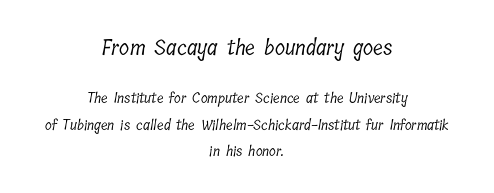
{"bold": "no", "underline": "no", "align": "center", "line_spacing_ratio": 1.88, "letter_spacing": "normal", "letter_spacing_em": 0.0, "larger_block": "first", "size_ratio": 1.5, "glyph_px": 21}
